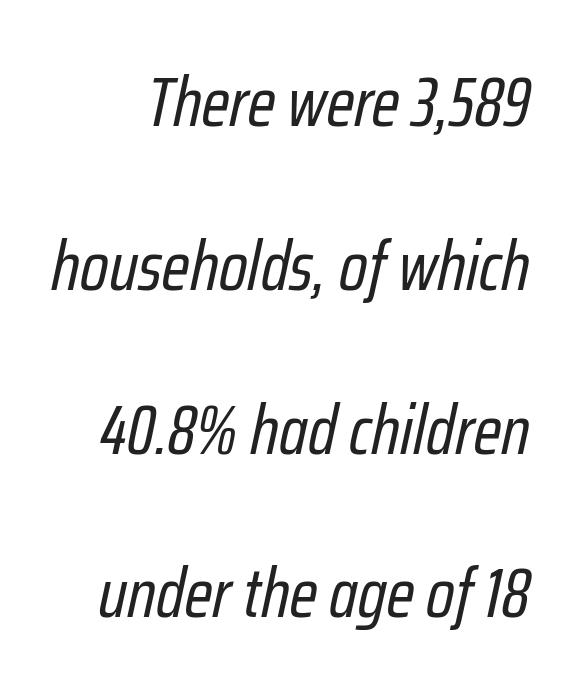
Q: Is the text bold? A: No.
Q: Is the text italic (slanted)? A: Yes, it leans right by about 12 degrees.
Q: Is the text underlined? A: No.
Q: Is the spacing between letters normal or unusually wide? A: Normal.
Q: Is the spacing between lines tight, normal or loose? A: Loose.
Q: Width (condensed, normal, or wide)? A: Condensed.
Q: Stroke contrast? A: Low.
Q: x-height? A: Medium.
Q: Monospaced? A: No.
